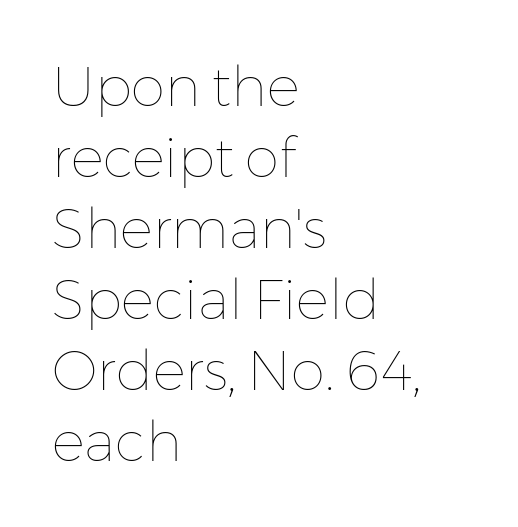
Q: Is the text bold? A: No.
Q: Is the text italic (slanted)? A: No, it is upright.
Q: Is the text underlined? A: No.
Q: How is the paragraph aligned? A: Left-aligned.
Q: Is the spacing between letters normal or unusually wide? A: Normal.
Q: Is the spacing between lines tight, normal or loose? A: Normal.
Q: Width (condensed, normal, or wide)? A: Normal.
Q: Stroke contrast? A: Low.
Q: x-height? A: Medium.
Q: Monospaced? A: No.
